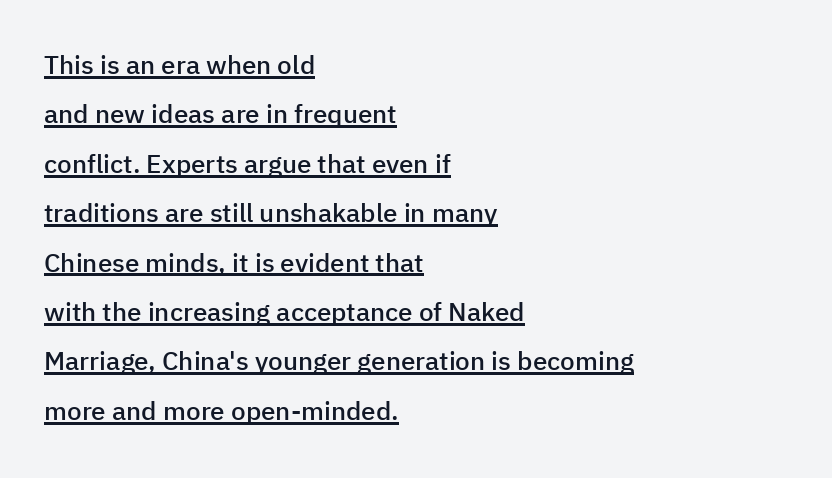
{"italic": "no", "bold": "semi", "underline": "yes", "align": "left", "line_spacing": "loose", "line_spacing_ratio": 1.9, "letter_spacing": "normal", "letter_spacing_em": 0.0, "glyph_px": 26}
